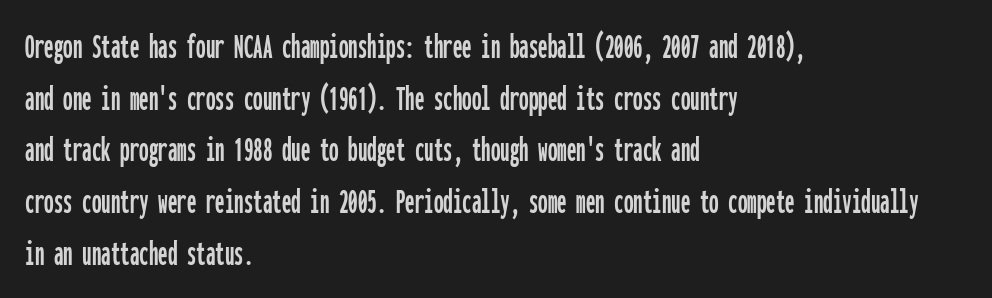
The image shows 38 px condensed sans-serif type, upright, monospaced; set left-aligned, normal line spacing (1.36x), normal letter spacing, not underlined; low stroke contrast and a medium x-height.
